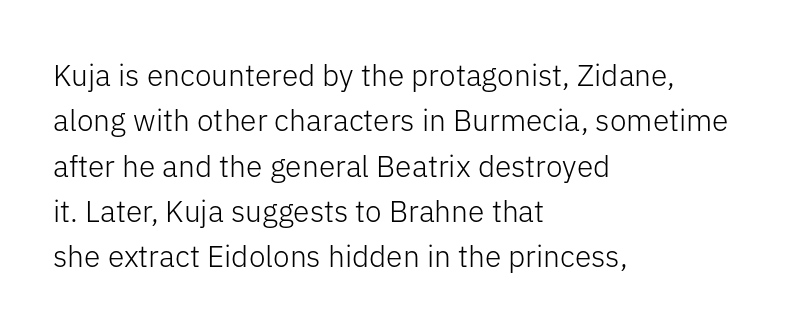
The letters stand upright; this is a roman face. The lines are quadded left. Each letter keeps its own natural width here, so spacing adapts to shape. This rendering leaves character spacing at its baseline value.
